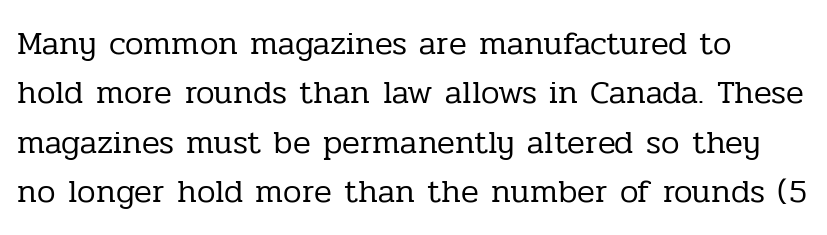
Q: Is the text bold? A: No.
Q: Is the text italic (slanted)? A: No, it is upright.
Q: Is the typeface a serif or a sans-serif typeface? A: Serif.
Q: Is the text underlined? A: No.
Q: Is the spacing between letters normal or unusually wide? A: Normal.
Q: Is the spacing between lines tight, normal or loose? A: Normal.
Q: Width (condensed, normal, or wide)? A: Normal.
Q: Stroke contrast? A: Low.
Q: x-height? A: Medium.
Q: Monospaced? A: No.
